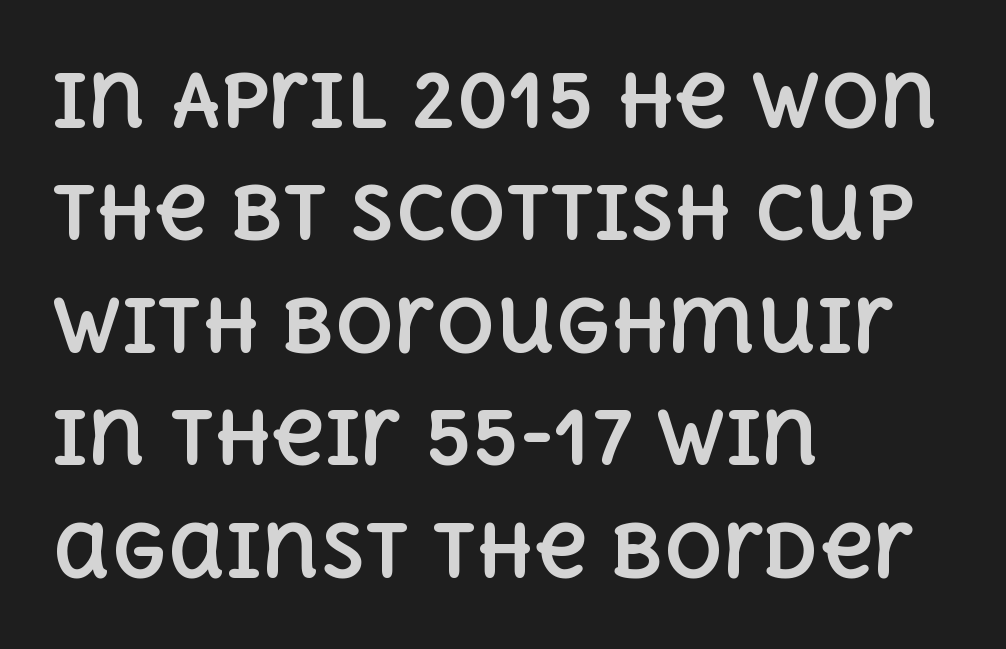
The image shows 73 px bold type, upright; set left-aligned, normal line spacing (1.54x), normal letter spacing, not underlined; a large x-height.
